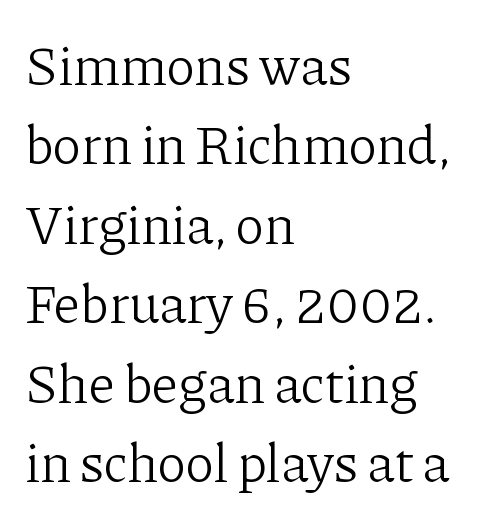
Q: Is the text bold? A: No.
Q: Is the text italic (slanted)? A: No, it is upright.
Q: Is the typeface a serif or a sans-serif typeface? A: Serif.
Q: Is the text underlined? A: No.
Q: How is the paragraph aligned? A: Left-aligned.
Q: Is the spacing between letters normal or unusually wide? A: Normal.
Q: Is the spacing between lines tight, normal or loose? A: Normal.
Q: Width (condensed, normal, or wide)? A: Normal.
Q: Stroke contrast? A: Low.
Q: x-height? A: Medium.
Q: Monospaced? A: No.
